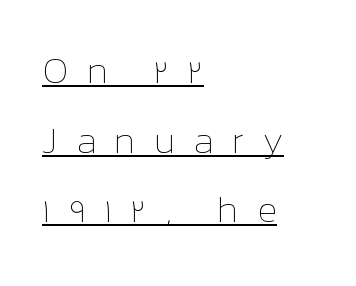
The specimen reads as upright at a glance. The strokes carry an ordinary text weight at most. Do the characters align in a grid? No, the font is proportional. Glyph-to-glyph distance is far greater than everyday printed text. Casual observation: everything's shoved over to the left. Underlining? Definitely there.
